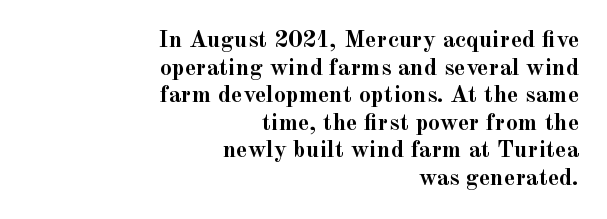
The image shows 24 px bold type, upright; set right-aligned, tight line spacing (1.15x), normal letter spacing, not underlined.
